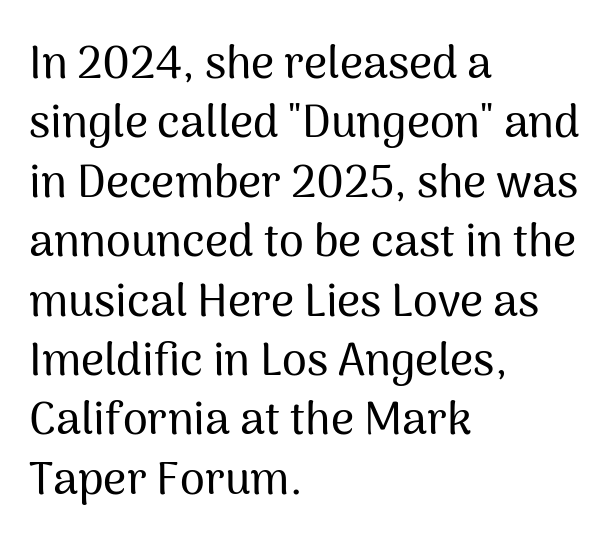
Has an underline been added? It has not. Tracking here is standard; glyphs follow each other at the usual distance. Classification — sans serif. The ragged edge is on the right, which tells us the setting is flush left.
